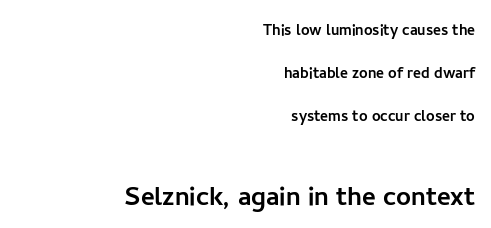
The image shows 33 px sans-serif type, upright; set right-aligned, loose line spacing (2.27x), normal letter spacing, not underlined; the second (bottom) block is 1.74x larger; low stroke contrast and a medium x-height.
